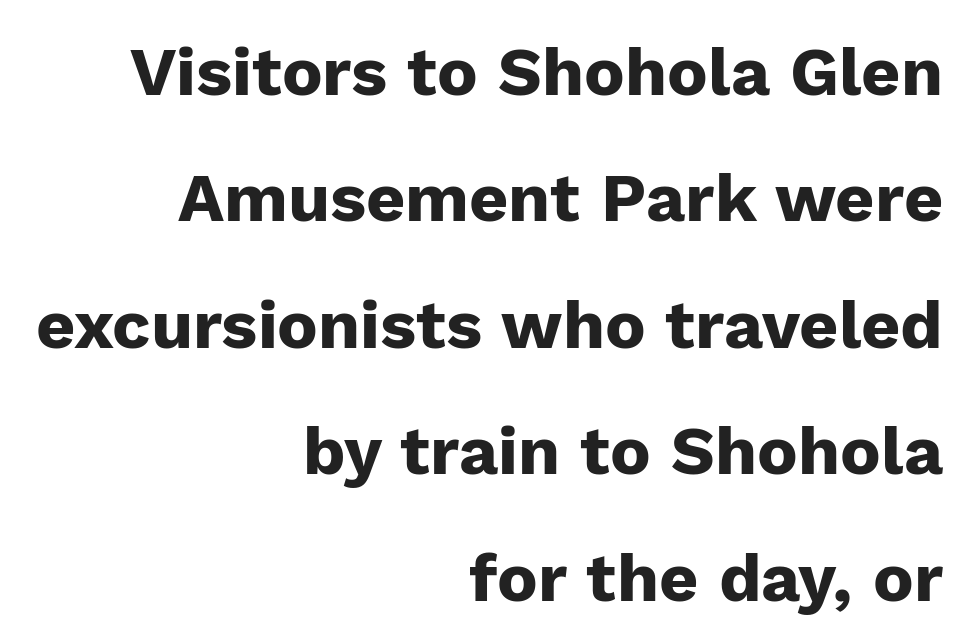
The axis of the letterforms is exactly vertical. All the whitespace from short lines collects on the left. Character widths vary here, with narrow letters taking less room than wide ones. Bare-footed words on every line. Heavy-handed strokes throughout: this text is bold. The letters carry no serifs — their stems end cleanly without finishing strokes.
